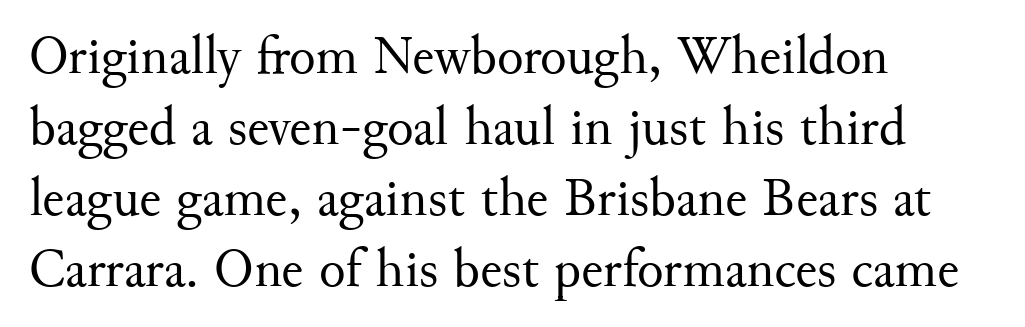
Line spacing here is normal. The letterforms sit shoulder to shoulder at normal distance. Does the lettering tilt? It doesn't — this is upright. Has an underline been added? It has not. Here the designer chose a conventional face with non-uniform glyph widths.
